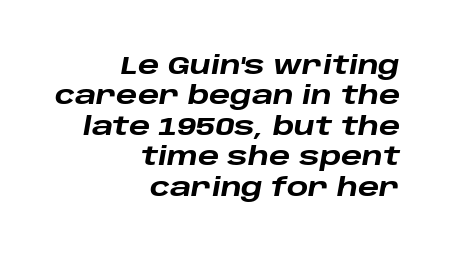
Q: Is the text bold? A: Yes.
Q: Is the text italic (slanted)? A: Yes, it leans right by about 10 degrees.
Q: Is the text underlined? A: No.
Q: How is the paragraph aligned? A: Right-aligned.
Q: Is the spacing between letters normal or unusually wide? A: Normal.
